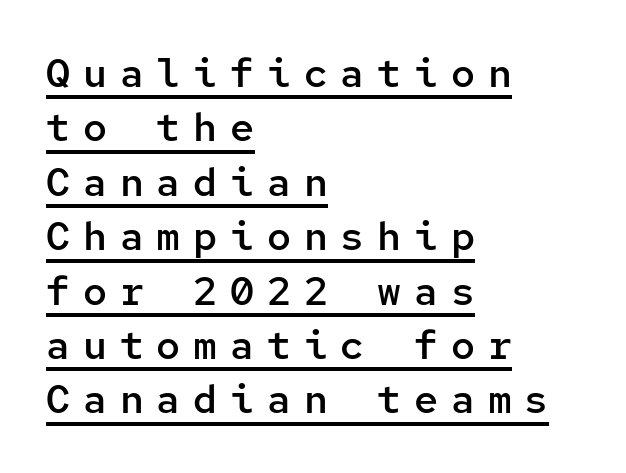
{"serif": "no", "italic": "no", "bold": "semi", "weight": "semibold", "width": "normal", "stroke_contrast": "low", "x_height": "medium", "monospaced": "yes", "underline": "yes", "align": "left", "line_spacing": "normal", "line_spacing_ratio": 1.36, "letter_spacing": "wide", "letter_spacing_em": 0.32, "glyph_px": 40}
